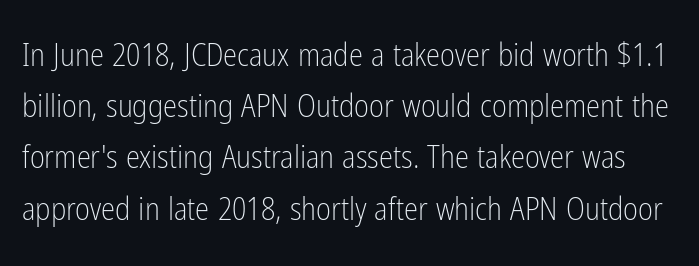
Q: Is the text bold? A: No.
Q: Is the text italic (slanted)? A: No, it is upright.
Q: Is the typeface a serif or a sans-serif typeface? A: Sans-serif.
Q: Is the text underlined? A: No.
Q: Is the spacing between letters normal or unusually wide? A: Normal.
Q: Is the spacing between lines tight, normal or loose? A: Normal.
Q: Width (condensed, normal, or wide)? A: Condensed.
Q: Stroke contrast? A: Low.
Q: x-height? A: Medium.
Q: Monospaced? A: No.
